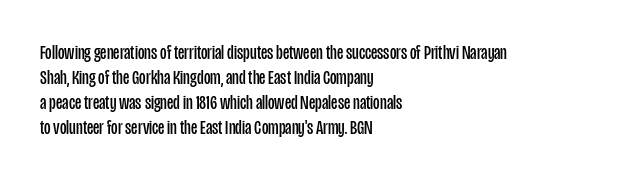
{"italic": "no", "bold": "no", "underline": "no", "align": "left", "line_spacing": "normal", "line_spacing_ratio": 1.25, "letter_spacing": "normal", "letter_spacing_em": 0.0, "glyph_px": 20}
